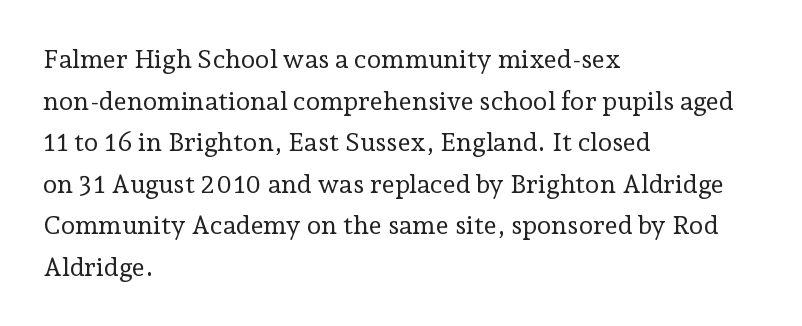
The image shows 26 px text type, upright; set left-aligned, normal line spacing (1.6x), normal letter spacing, not underlined.
